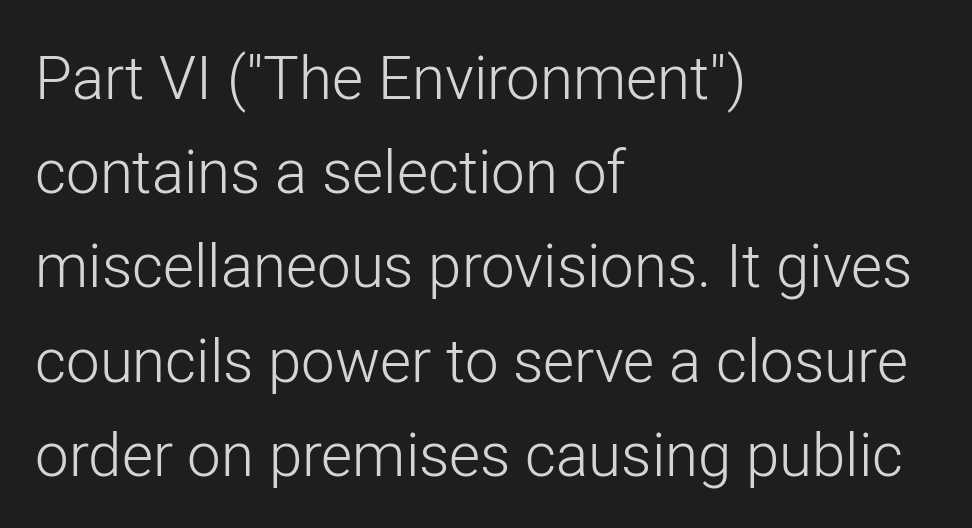
Q: Is the text bold? A: No.
Q: Is the text italic (slanted)? A: No, it is upright.
Q: Is the typeface a serif or a sans-serif typeface? A: Sans-serif.
Q: Is the text underlined? A: No.
Q: How is the paragraph aligned? A: Left-aligned.
Q: Is the spacing between letters normal or unusually wide? A: Normal.
Q: Is the spacing between lines tight, normal or loose? A: Normal.
Q: Width (condensed, normal, or wide)? A: Normal.
Q: Stroke contrast? A: Low.
Q: x-height? A: Medium.
Q: Monospaced? A: No.
